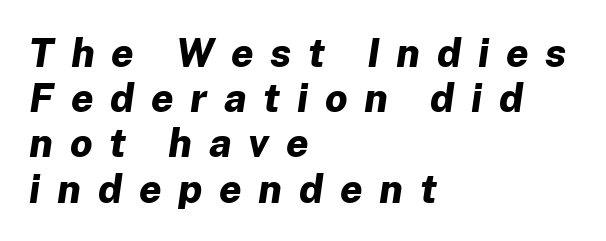
The compositor pushed each line to the left boundary. Decoration check: the copy has no underline. This sample has the flowing, uneven cadence of proportional lettering. Compared with typical body copy, the letter spacing here is much looser. Does the weight exceed regular? Yes, all the way to bold.
